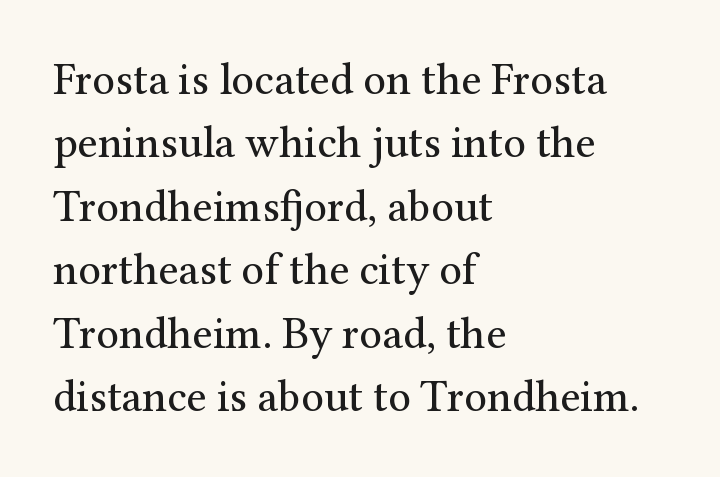
{"serif": "yes", "italic": "no", "bold": "no", "weight": "regular", "width": "normal", "stroke_contrast": "medium", "x_height": "medium", "monospaced": "no", "underline": "no", "align": "left", "line_spacing": "normal", "line_spacing_ratio": 1.41, "letter_spacing": "normal", "letter_spacing_em": 0.0, "glyph_px": 45}
